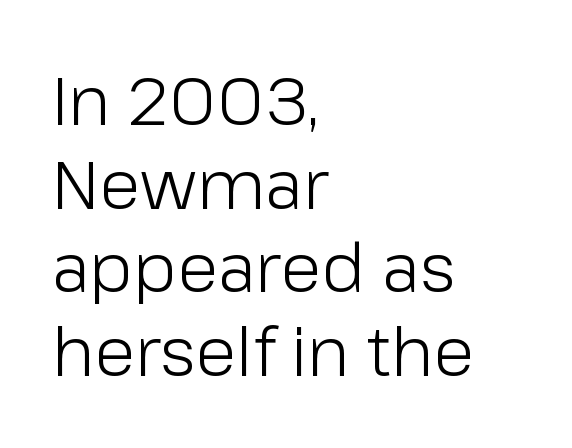
{"serif": "no", "italic": "no", "bold": "no", "weight": "light", "width": "normal", "stroke_contrast": "low", "x_height": "medium", "monospaced": "no", "underline": "no", "align": "left", "line_spacing_ratio": 1.23, "letter_spacing": "normal", "letter_spacing_em": 0.0, "glyph_px": 68}
